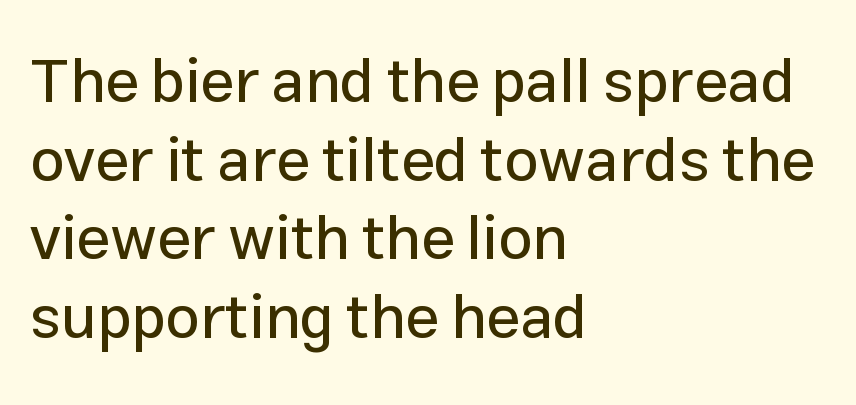
Letter spacing: default. Baseline-to-baseline distance is the conventional proportion of letter height. The lines in this sample share a left origin and differ only in where they stop. Is this a fixed-width face? No — the glyphs have proportional, varying widths. Typographically, this falls in the sans-serif category.
